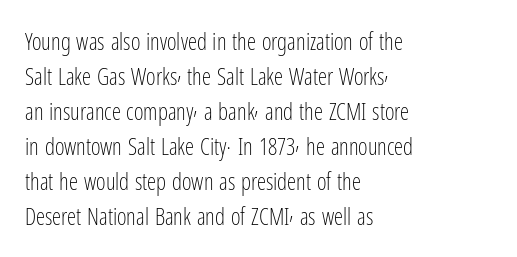
The image shows 23 px text type, upright; set left-aligned, normal line spacing (1.52x), normal letter spacing, not underlined.
